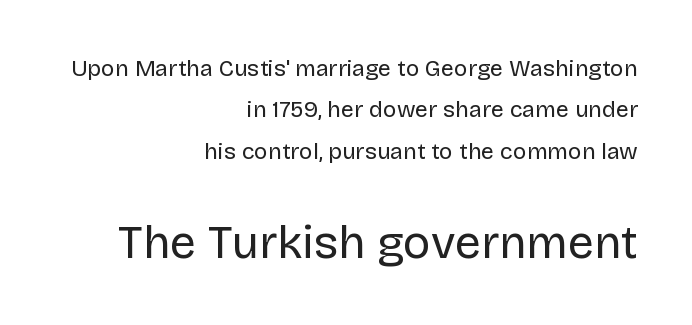
Q: Is the text bold? A: No.
Q: Is the text italic (slanted)? A: No, it is upright.
Q: Is the typeface a serif or a sans-serif typeface? A: Sans-serif.
Q: Is the text underlined? A: No.
Q: How is the paragraph aligned? A: Right-aligned.
Q: Is the spacing between letters normal or unusually wide? A: Normal.
Q: Which block of text is set in a larger size, the first (top) or the second (bottom)? A: The second (bottom) one.
Q: Width (condensed, normal, or wide)? A: Normal.
Q: Stroke contrast? A: Low.
Q: x-height? A: Large.
Q: Monospaced? A: No.
